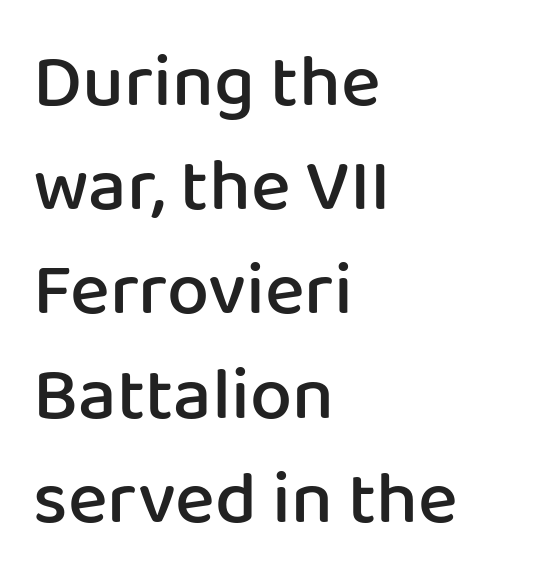
Q: Is the text bold? A: Semi-bold.
Q: Is the text italic (slanted)? A: No, it is upright.
Q: Is the typeface a serif or a sans-serif typeface? A: Sans-serif.
Q: Is the text underlined? A: No.
Q: How is the paragraph aligned? A: Left-aligned.
Q: Is the spacing between letters normal or unusually wide? A: Normal.
Q: Is the spacing between lines tight, normal or loose? A: Normal.
Q: Width (condensed, normal, or wide)? A: Normal.
Q: Stroke contrast? A: Low.
Q: x-height? A: Medium.
Q: Monospaced? A: No.
